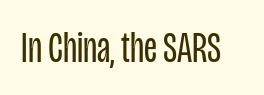
This sample has the flowing, uneven cadence of proportional lettering. This is sans-serif lettering, the kind often seen on screens and signage. The string is rendered with underlining switched off. No extra ink here — the face is not bold. The type sits square on the baseline with zero lean. The letterforms sit shoulder to shoulder at normal distance.
